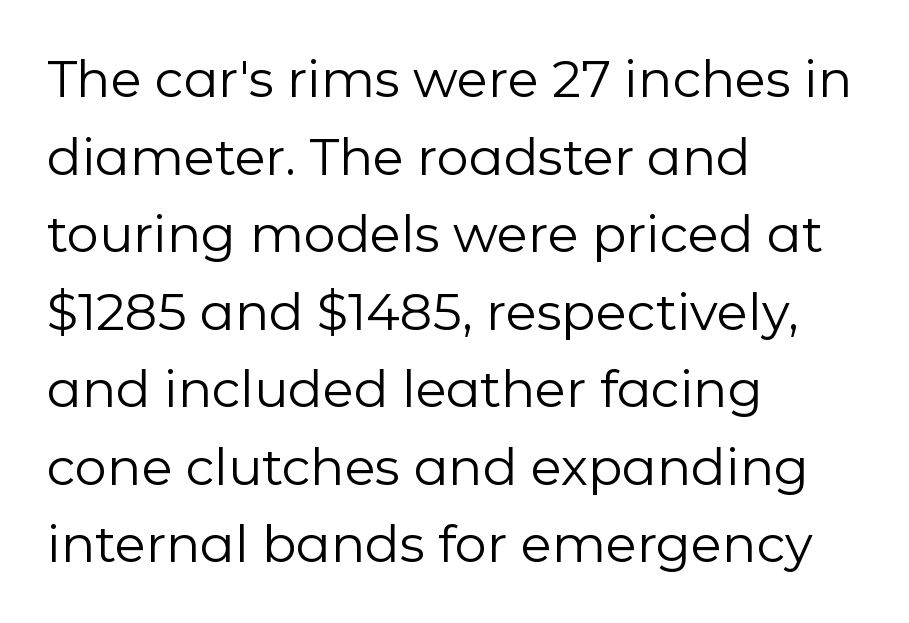
Observe the absence of serifs on each vertical stroke in this sample. The letterforms sit shoulder to shoulder at normal distance. You could not count columns in this text — the font is proportionally spaced. The lines sit at an ordinary, default distance from one another. Ascenders rise straight up at ninety degrees. Glance below the letters and you will spot only blank space.
